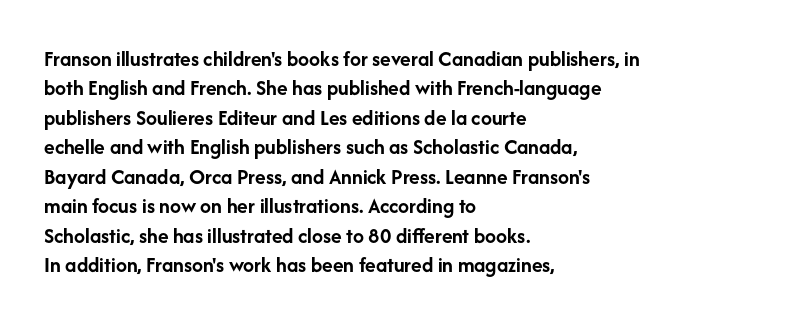
{"italic": "no", "bold": "yes", "underline": "no", "align": "left", "line_spacing": "normal", "line_spacing_ratio": 1.34, "letter_spacing": "normal", "letter_spacing_em": 0.0, "glyph_px": 22}
